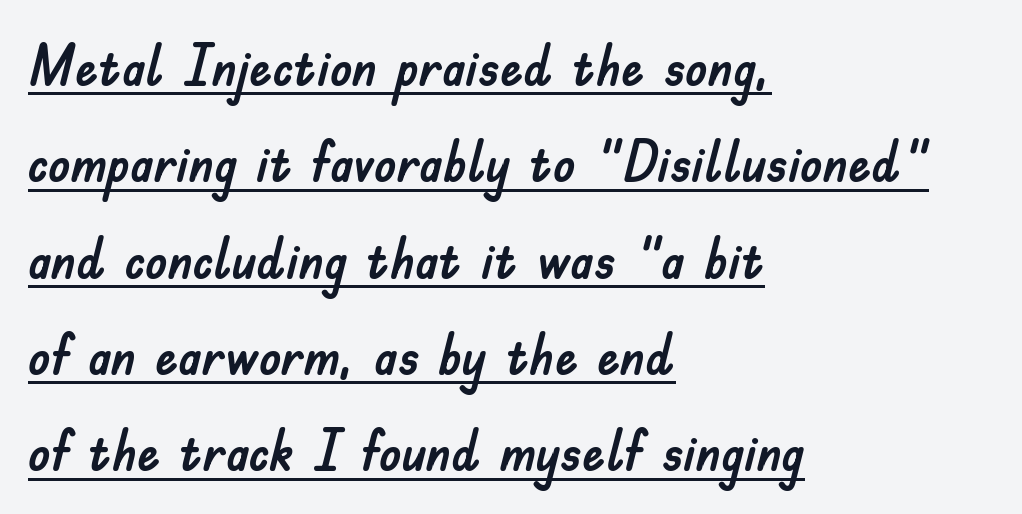
{"serif": "no", "width": "normal", "stroke_contrast": "low", "x_height": "small", "monospaced": "no", "underline": "yes", "align": "left", "line_spacing": "normal", "line_spacing_ratio": 1.69, "letter_spacing": "normal", "letter_spacing_em": 0.0, "glyph_px": 57}
